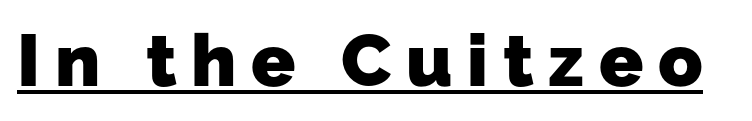
The image shows 73 px heavy sans-serif type; set unusually wide letter spacing (+0.2 em), underlined; low stroke contrast and a medium x-height.
